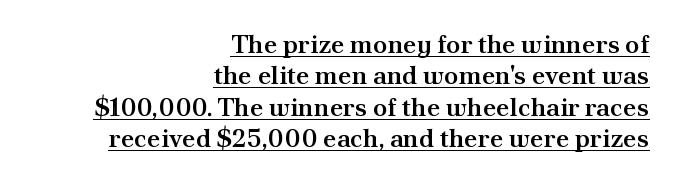
Q: Is the text bold? A: Semi-bold.
Q: Is the text italic (slanted)? A: No, it is upright.
Q: Is the text underlined? A: Yes.
Q: How is the paragraph aligned? A: Right-aligned.
Q: Is the spacing between letters normal or unusually wide? A: Normal.
